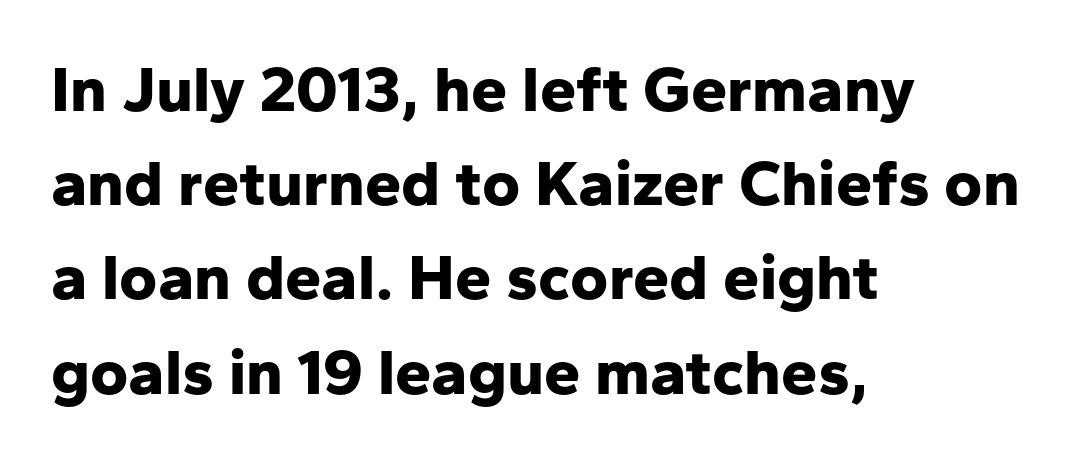
{"serif": "no", "italic": "no", "bold": "yes", "weight": "bold", "width": "normal", "stroke_contrast": "low", "x_height": "medium", "monospaced": "no", "underline": "no", "align": "left", "line_spacing": "normal", "line_spacing_ratio": 1.45, "letter_spacing": "normal", "letter_spacing_em": 0.0, "glyph_px": 65}
